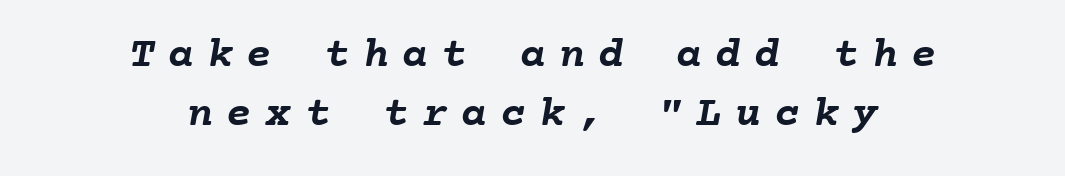
{"bold": "yes", "weight": "semibold", "width": "normal", "stroke_contrast": "low", "x_height": "medium", "monospaced": "yes", "underline": "no", "align": "center", "line_spacing": "normal", "line_spacing_ratio": 1.38, "letter_spacing": "wide", "letter_spacing_em": 0.31, "glyph_px": 43}
